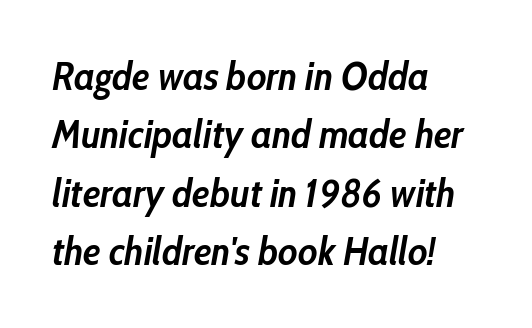
{"italic": "yes", "lean": "right", "slant_degrees": 10, "bold": "yes", "weight": "semibold", "width": "condensed", "stroke_contrast": "low", "x_height": "medium", "monospaced": "no", "underline": "no", "align": "left", "line_spacing": "normal", "line_spacing_ratio": 1.5, "letter_spacing": "normal", "letter_spacing_em": 0.0, "glyph_px": 39}
